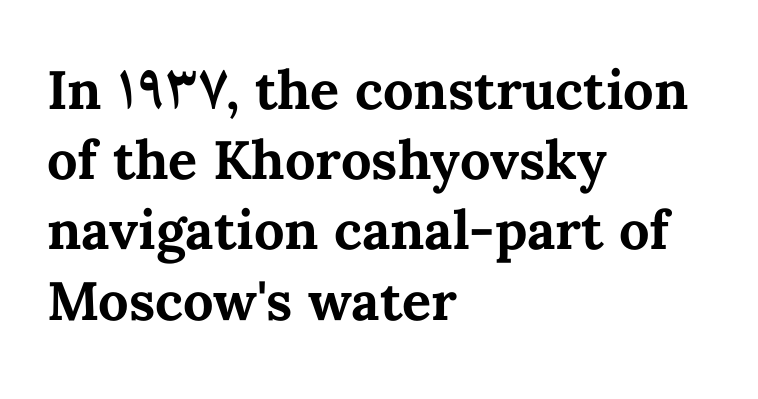
The image shows 54 px bold type, upright; set left-aligned, normal line spacing (1.3x), normal letter spacing, not underlined; medium stroke contrast and a medium x-height.
